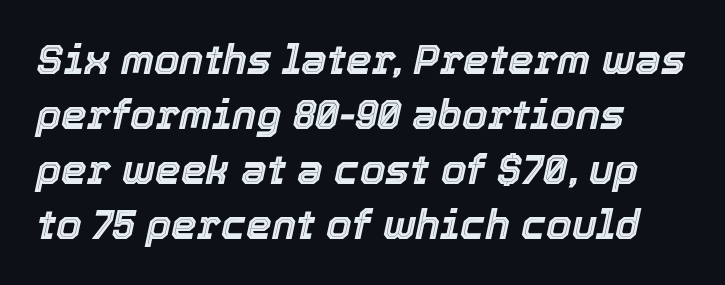
The image shows 41 px text type, italic (leaning right); set normal line spacing (1.34x), normal letter spacing, not underlined; a medium x-height.
